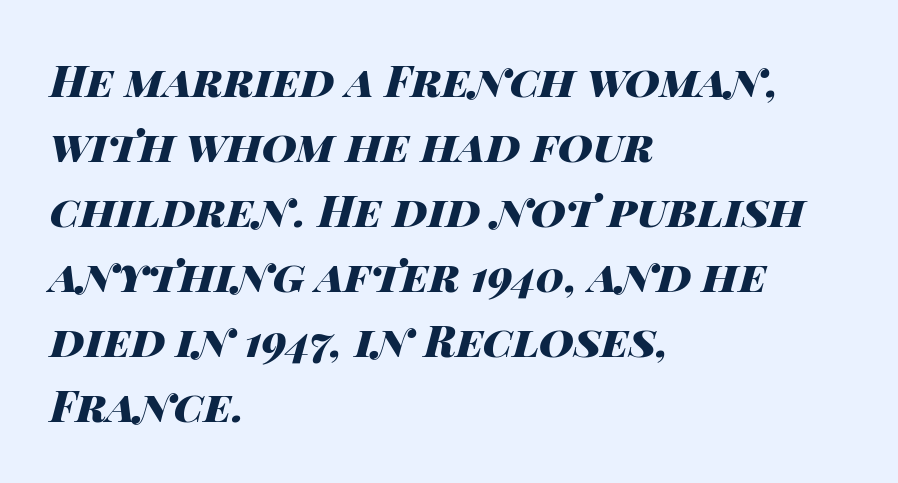
Q: Is the text bold? A: Yes.
Q: Is the text italic (slanted)? A: Yes, it leans right by about 14 degrees.
Q: Is the text underlined? A: No.
Q: How is the paragraph aligned? A: Left-aligned.
Q: Is the spacing between letters normal or unusually wide? A: Normal.
Q: Is the spacing between lines tight, normal or loose? A: Normal.
Q: Width (condensed, normal, or wide)? A: Wide.
Q: Stroke contrast? A: High.
Q: x-height? A: Large.
Q: Monospaced? A: No.
